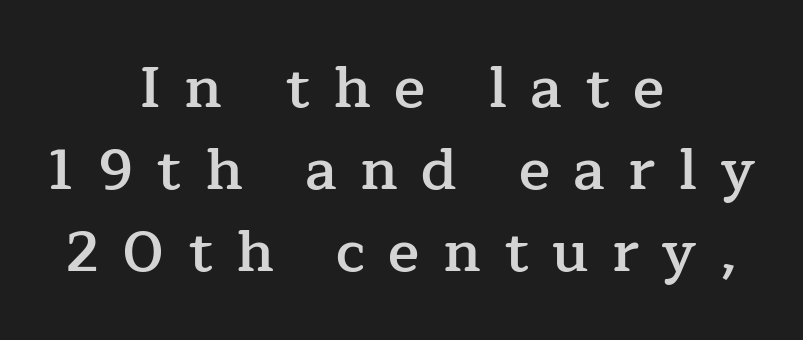
Small tapered or slab feet sit at the stroke ends, so this counts as serif. Look at the stroke-to-counter ratio: somewhat heavy, a semibold. The zone under the glyphs is completely vacant. Do the characters align in a grid? No, the font is proportional. Leading: standard. Students, note that the glyphs here are deliberately spaced far apart.
